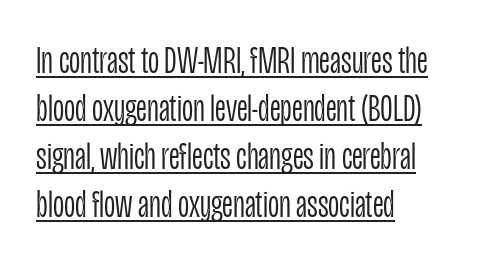
{"serif": "no", "italic": "no", "bold": "no", "weight": "light", "width": "condensed", "stroke_contrast": "low", "x_height": "large", "monospaced": "no", "underline": "yes", "align": "left", "line_spacing_ratio": 1.23, "letter_spacing": "normal", "letter_spacing_em": 0.0, "glyph_px": 39}
